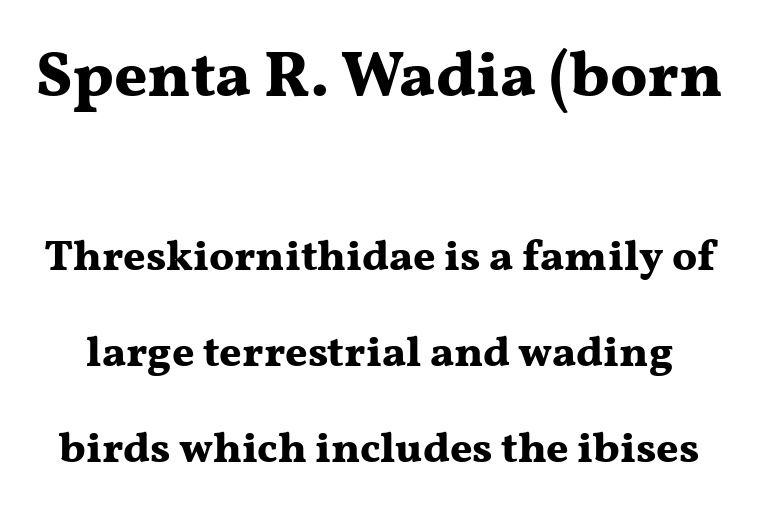
Varying glyph widths throughout — classic text-font behaviour. Typographically, this falls in the serif category. Is there much room between lines? Yes — plenty of vertical air separates them. Ordinary non-slanted type is in use.
